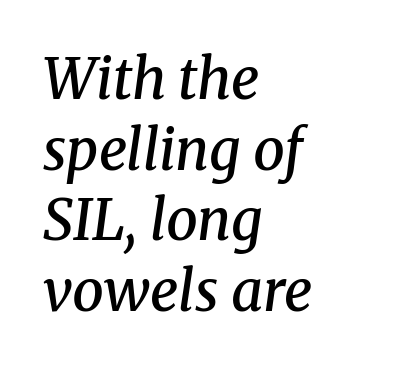
Heft: intermediate — a semibold. The specimen omits any rule beneath the text block's lines. In terms of posture, this sample is oblique. The rendering uses a moderate line-height, typical for paragraphs.
